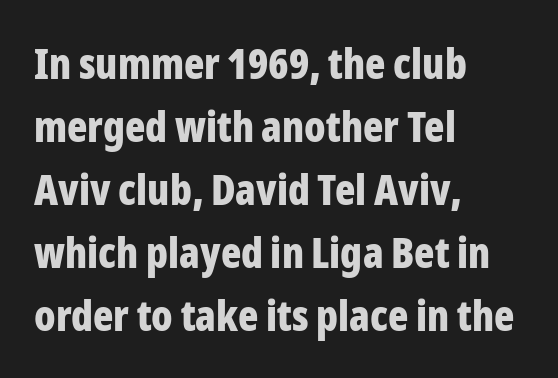
The image shows 42 px bold, condensed sans-serif type, upright; set left-aligned, normal line spacing (1.5x), normal letter spacing, not underlined; low stroke contrast and a medium x-height.
